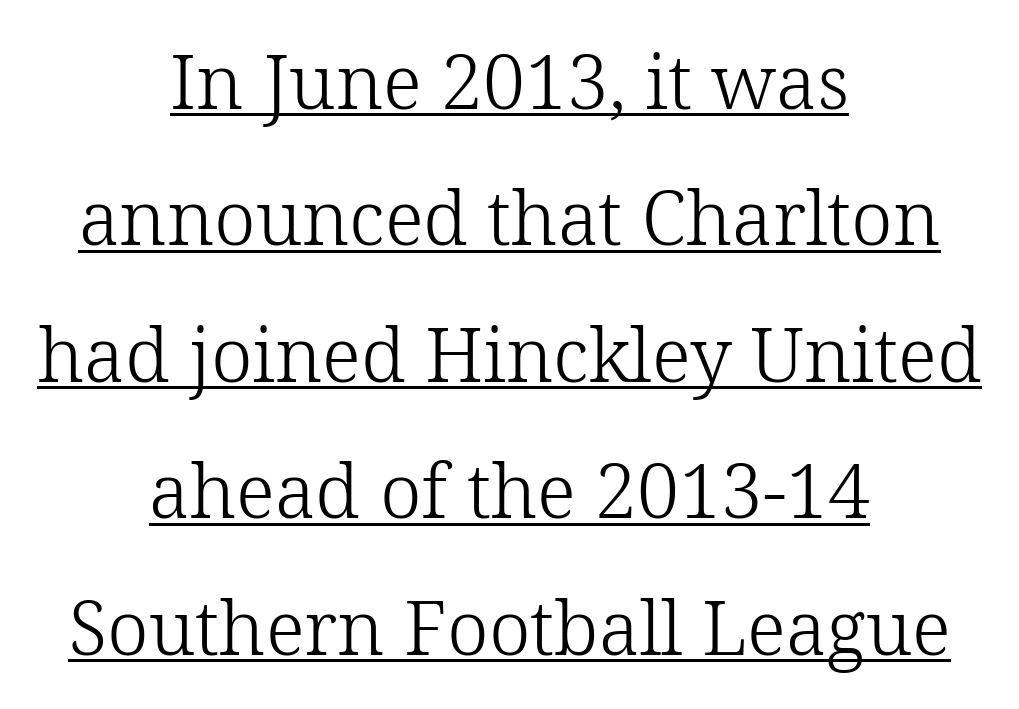
The image shows 75 px light serif type, upright; set centered, line spacing 1.82x, normal letter spacing, underlined; low stroke contrast and a medium x-height.
